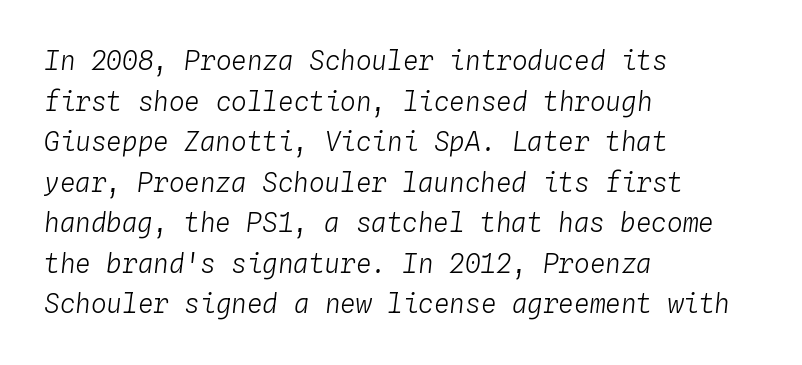
Casual observation: everything's shoved over to the left. The font sits on the lighter half of the weight spectrum, regular included. This block has exactly the height ordinary leading produces. This sample uses plain, unmodified letter spacing.
